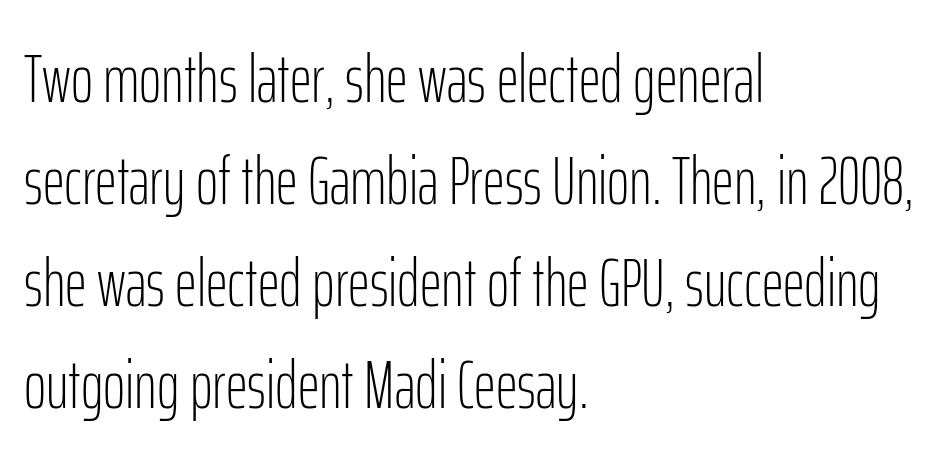
{"serif": "no", "italic": "no", "bold": "no", "weight": "light", "width": "condensed", "stroke_contrast": "low", "x_height": "medium", "monospaced": "no", "underline": "no", "align": "left", "line_spacing": "normal", "line_spacing_ratio": 1.5, "letter_spacing": "normal", "letter_spacing_em": 0.0, "glyph_px": 68}
